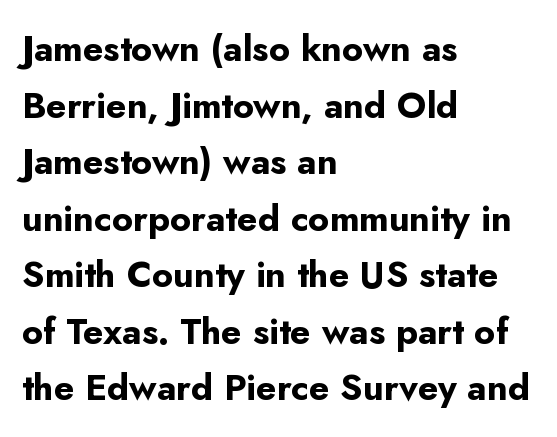
{"serif": "no", "italic": "no", "bold": "yes", "weight": "bold", "width": "normal", "stroke_contrast": "low", "x_height": "small", "monospaced": "no", "underline": "no", "align": "left", "line_spacing": "normal", "line_spacing_ratio": 1.57, "letter_spacing": "normal", "letter_spacing_em": 0.0, "glyph_px": 36}
